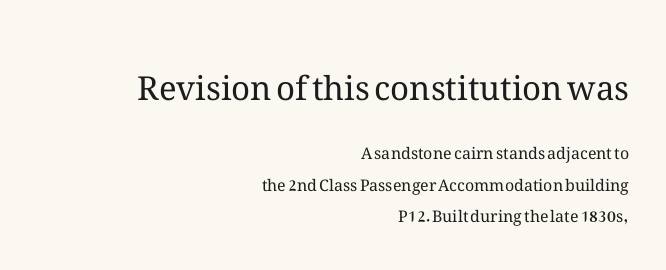
{"italic": "no", "bold": "no", "weight": "regular", "width": "normal", "stroke_contrast": "medium", "x_height": "medium", "monospaced": "no", "underline": "no", "align": "right", "line_spacing": "loose", "line_spacing_ratio": 1.97, "letter_spacing": "normal", "letter_spacing_em": 0.0, "larger_block": "first", "size_ratio": 2.06, "glyph_px": 33}
